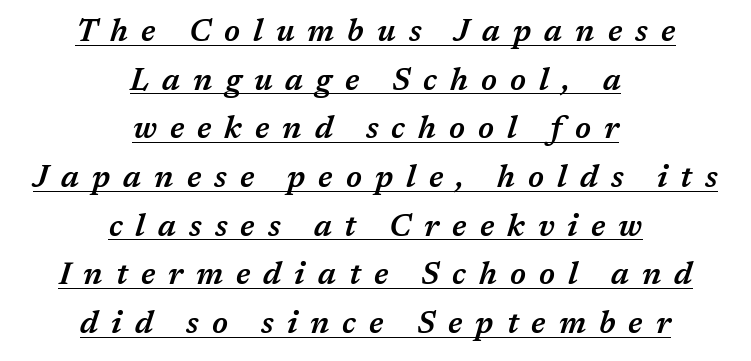
Is the letter spacing exaggerated? Yes — the characters are pushed far apart. Horizontal bands of white between lines are of average thickness. Proportional: the letters do not fall into vertical columns. The strokes are fattened partway — semibold, not bold.
